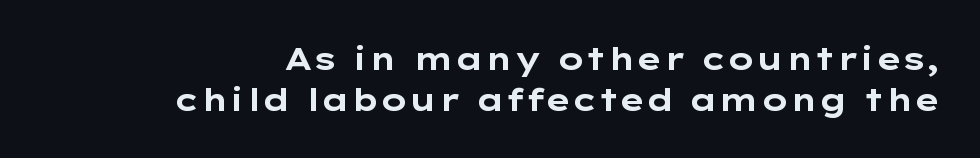
The image shows 31 px bold, wide sans-serif type, upright; set normal line spacing (1.32x), normal letter spacing, not underlined; low stroke contrast and a medium x-height.
